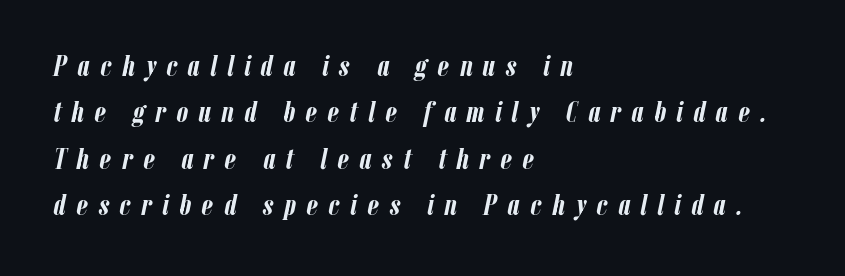
{"italic": "yes", "lean": "right", "slant_degrees": 12, "bold": "yes", "weight": "semibold", "width": "condensed", "stroke_contrast": "low", "x_height": "medium", "monospaced": "no", "underline": "no", "align": "left", "line_spacing": "normal", "line_spacing_ratio": 1.6, "letter_spacing": "wide", "letter_spacing_em": 0.36, "glyph_px": 29}
